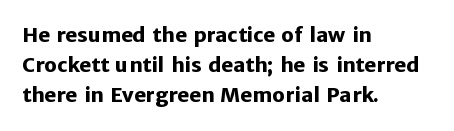
Q: Is the text bold? A: Yes.
Q: Is the text italic (slanted)? A: No, it is upright.
Q: Is the text underlined? A: No.
Q: How is the paragraph aligned? A: Left-aligned.
Q: Is the spacing between letters normal or unusually wide? A: Normal.
Q: Is the spacing between lines tight, normal or loose? A: Normal.
